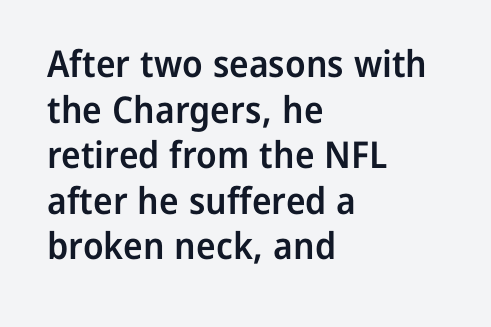
Font category for this specimen: sans-serif. This sample uses an upright cut, with every glyph sitting square on the baseline. A semibold gives these letters moderate extra thickness, short of bold. A typesetter would call this proportional, since set widths differ per character. Quick note: underline off.
